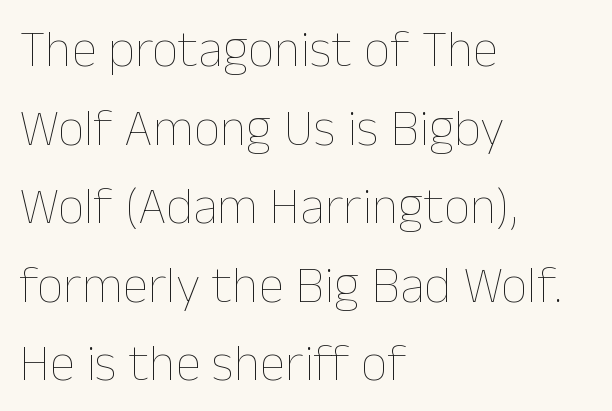
The image shows 52 px thin type, upright; set left-aligned, normal line spacing (1.51x), normal letter spacing, not underlined; low stroke contrast and a medium x-height.
